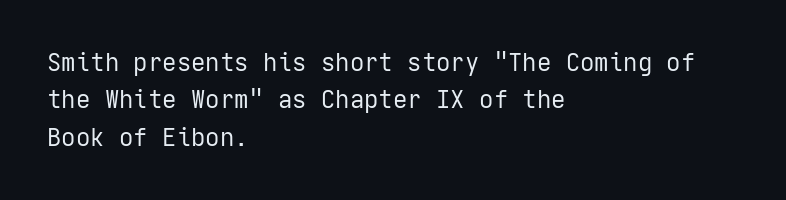
The image shows 24 px text type, upright; set left-aligned, normal line spacing (1.56x), normal letter spacing, not underlined.
